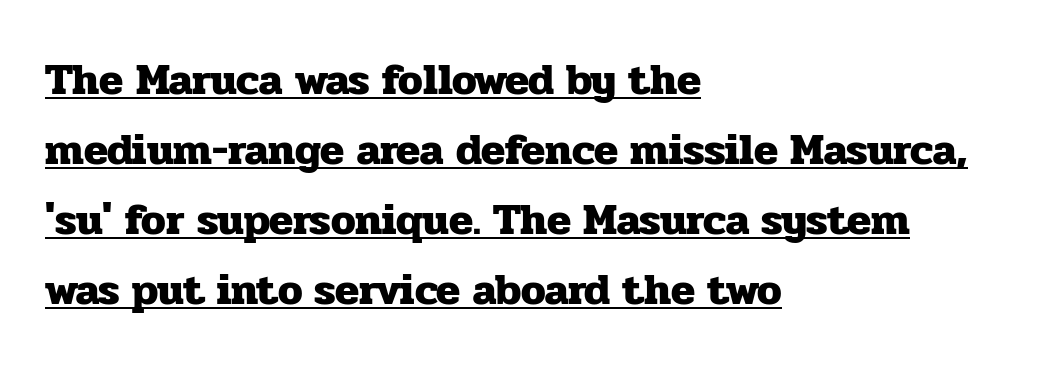
This is underlined copy, the kind a proofreader might mark for attention. The lettering holds an erect, upright posture throughout. Heavy-handed strokes throughout: this text is bold. If you measured baseline to baseline, you'd find a middling distance.
